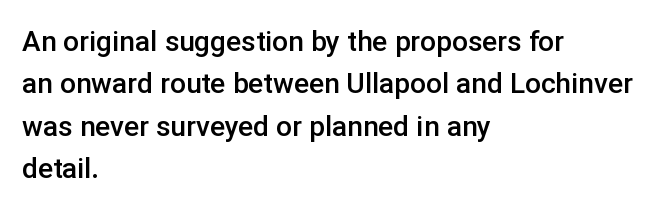
How are the letters spaced? Ordinarily, with no added tracking. This rendering features lettering with no underline. Note the varied advance widths — an 'i' is clearly narrower than an 'm'. These lines were composed using upright roman letters. A semibold gives these letters moderate extra thickness, short of bold.
